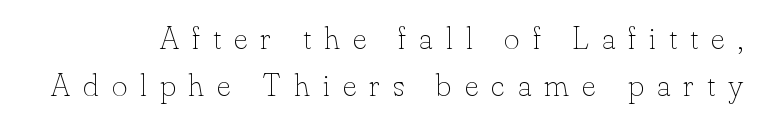
{"italic": "no", "bold": "no", "weight": "thin", "width": "normal", "stroke_contrast": "low", "x_height": "small", "monospaced": "no", "underline": "no", "line_spacing": "normal", "line_spacing_ratio": 1.42, "letter_spacing": "wide", "letter_spacing_em": 0.4, "glyph_px": 33}
